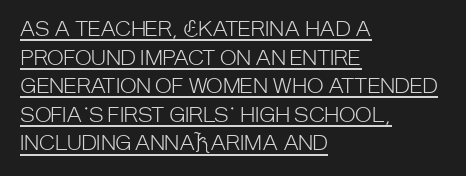
{"italic": "no", "bold": "no", "underline": "yes", "align": "left", "line_spacing": "normal", "line_spacing_ratio": 1.43, "letter_spacing": "normal", "letter_spacing_em": 0.0, "glyph_px": 20}
